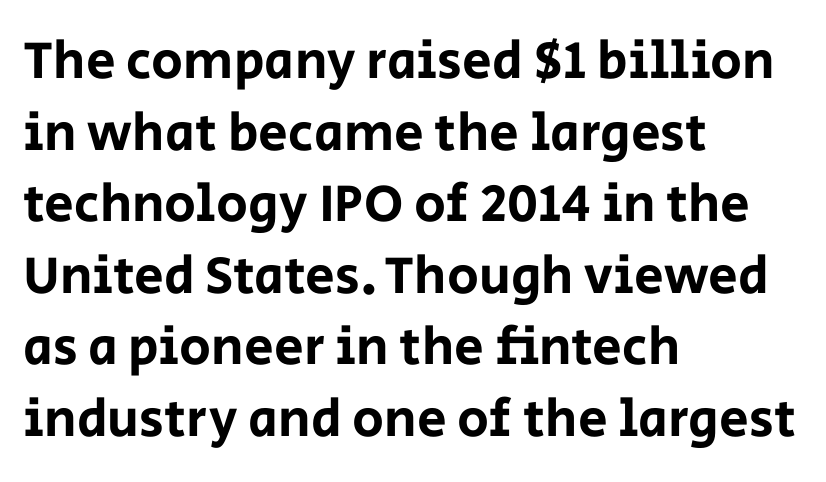
The image shows 53 px sans-serif type, upright; set left-aligned, normal line spacing (1.35x), normal letter spacing, not underlined; low stroke contrast and a large x-height.
